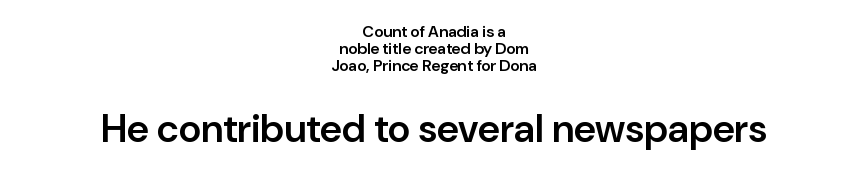
The image shows 39 px semibold sans-serif type, upright; set centered, tight line spacing (1.06x), normal letter spacing, not underlined; the second (bottom) block is 2.44x larger; low stroke contrast and a medium x-height.
